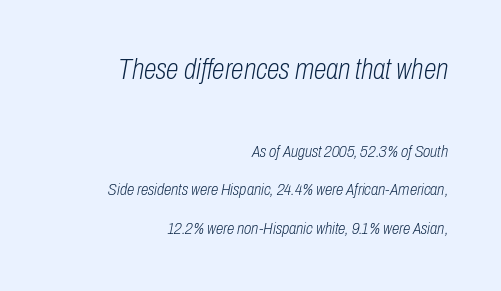
Q: Is the text bold? A: No.
Q: Is the text italic (slanted)? A: Yes, it leans right by about 10 degrees.
Q: Is the text underlined? A: No.
Q: How is the paragraph aligned? A: Right-aligned.
Q: Is the spacing between letters normal or unusually wide? A: Normal.
Q: Is the spacing between lines tight, normal or loose? A: Loose.
Q: Which block of text is set in a larger size, the first (top) or the second (bottom)? A: The first (top) one.
Q: Width (condensed, normal, or wide)? A: Condensed.
Q: Stroke contrast? A: Low.
Q: x-height? A: Medium.
Q: Monospaced? A: No.
